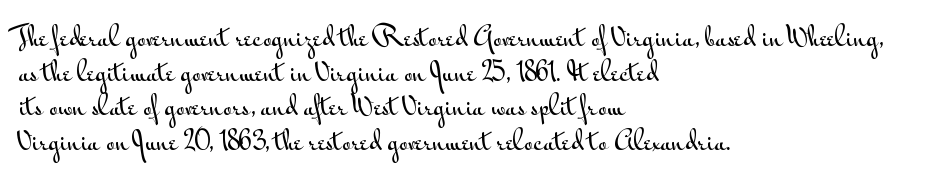
The image shows 25 px text type; set left-aligned, normal line spacing (1.39x), normal letter spacing, not underlined.
